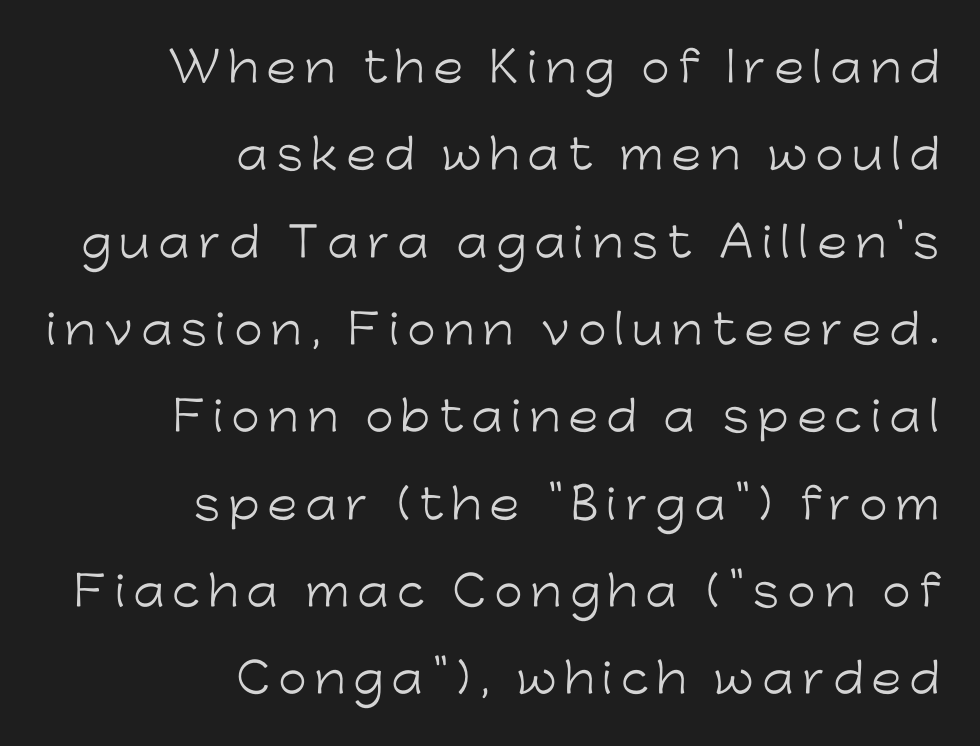
The image shows 41 px light sans-serif type, upright; set right-aligned, loose line spacing (2.13x), unusually wide letter spacing (+0.2 em), not underlined; low stroke contrast and a medium x-height.
